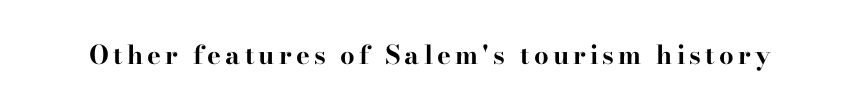
{"italic": "no", "bold": "yes", "underline": "no", "glyph_px": 26}
